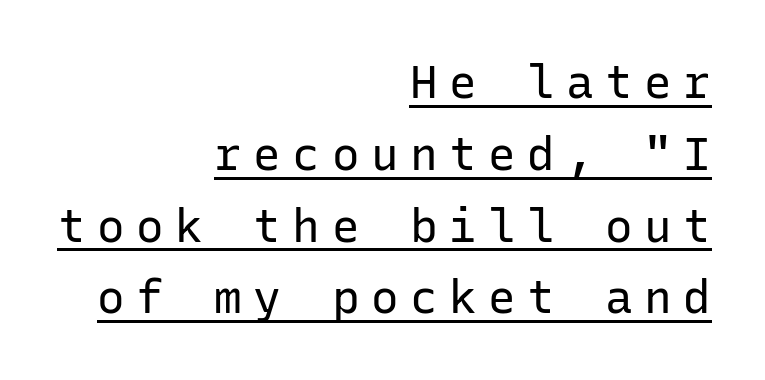
Right-aligned paragraph, ragged on the left. The lettering stays uniformly vertical, giving the passage a roman look. The face used here is monospaced, like something from a code editor. Each new line begins a customary step beneath the previous one.
